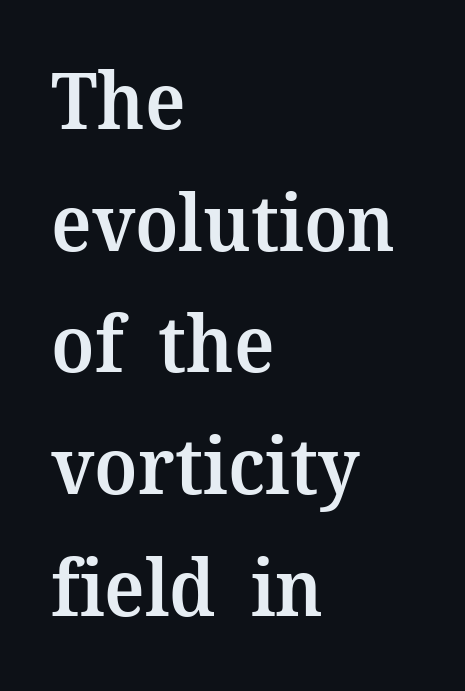
The image shows 78 px semibold serif type, upright; set left-aligned, normal line spacing (1.56x), normal letter spacing, not underlined; medium stroke contrast and a medium x-height.
